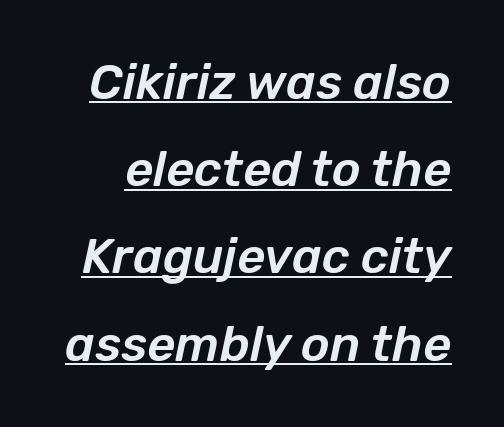
The image shows 49 px text type, italic (leaning right); set line spacing 1.78x, normal letter spacing, underlined; low stroke contrast and a medium x-height.
